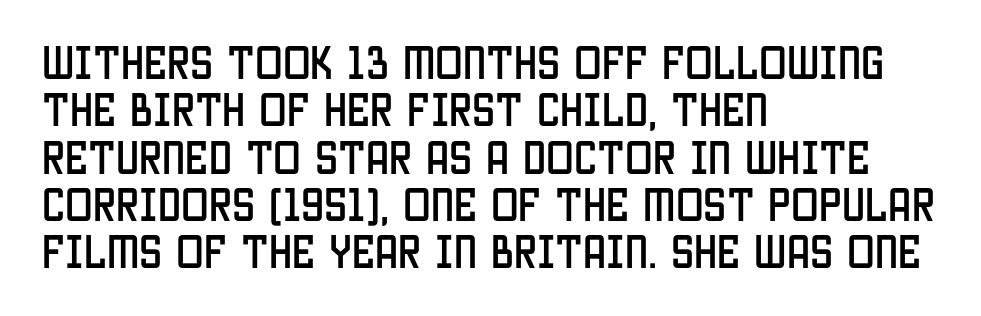
How are the letters spaced? Ordinarily, with no added tracking. Style check: upright. Only glyphs here, with clear space below each row. Visually the block forms a straight wall on the left and a jagged coastline on the right. Horizontal bands of white between lines are of average thickness.
